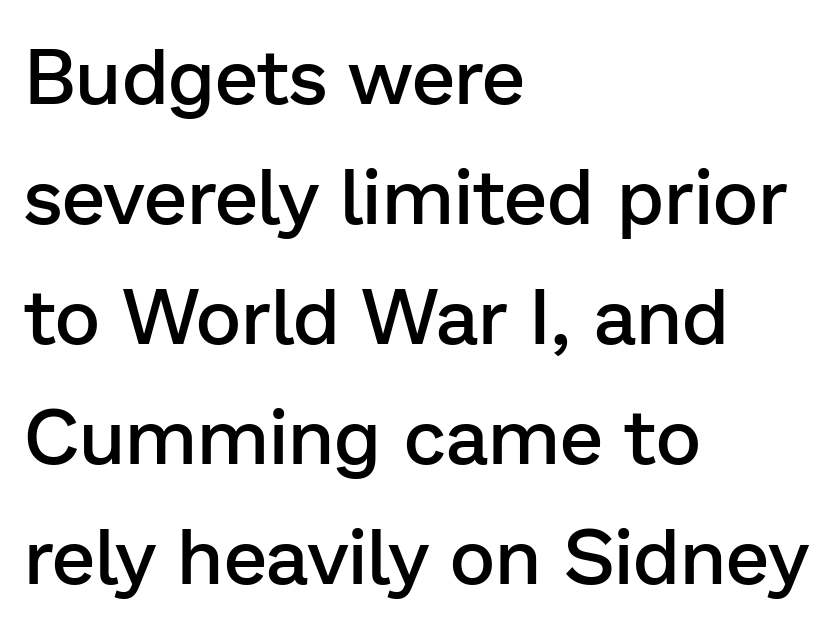
Note: no serifs on the glyphs. Typographic density is moderately raised because the face is semibold. The rag falls on the right side of this text block. Vertically, the passage feels balanced, rows spaced as you'd expect. The type is set solid horizontally, with unmodified tracking.
